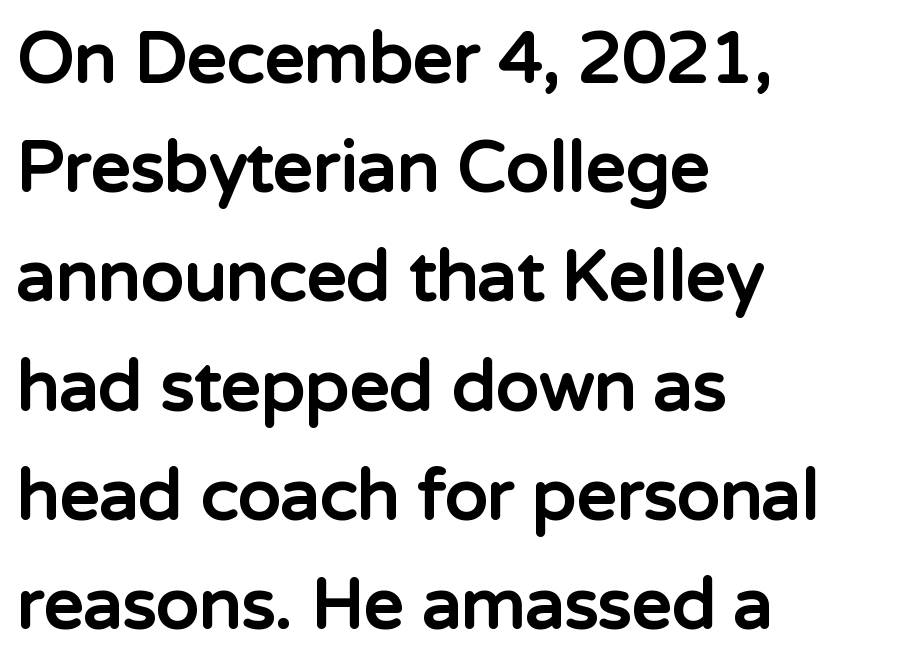
The image shows 70 px bold sans-serif type, upright; set left-aligned, normal line spacing (1.56x), normal letter spacing, not underlined; low stroke contrast and a medium x-height.
